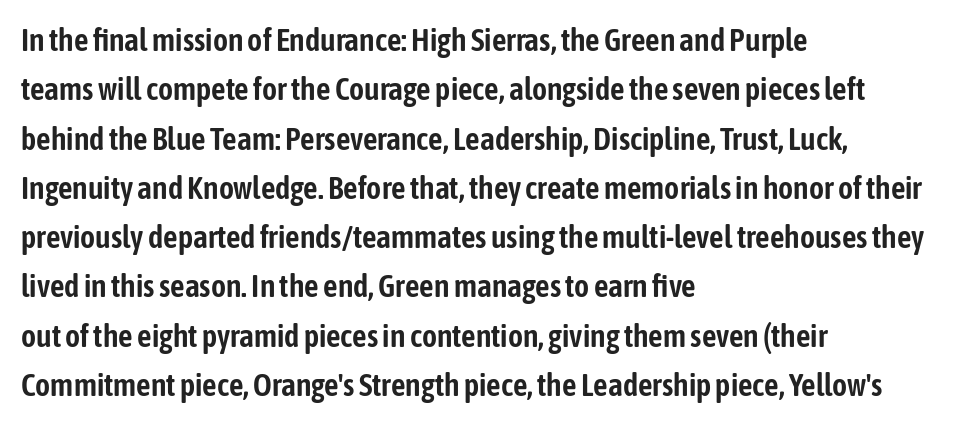
Q: Is the text italic (slanted)? A: No, it is upright.
Q: Is the typeface a serif or a sans-serif typeface? A: Sans-serif.
Q: Is the text underlined? A: No.
Q: How is the paragraph aligned? A: Left-aligned.
Q: Is the spacing between letters normal or unusually wide? A: Normal.
Q: Is the spacing between lines tight, normal or loose? A: Normal.
Q: Width (condensed, normal, or wide)? A: Condensed.
Q: Stroke contrast? A: Low.
Q: x-height? A: Medium.
Q: Monospaced? A: No.
